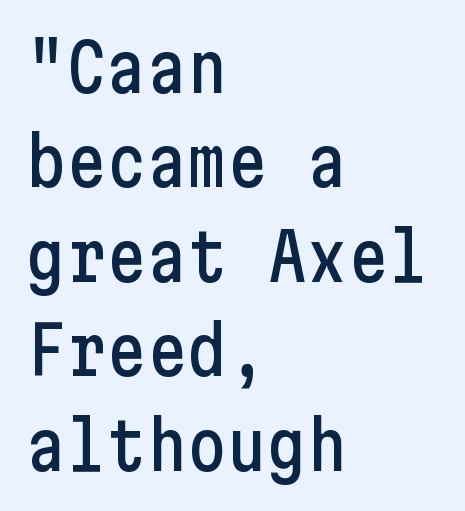
Stroke terminals: plain, sans-serif. In terms of posture, this sample is upright. The leading is moderate, giving the passage an even texture. Nothing unusual about the tracking: characters are spaced as the font intends. Compared with a centered layout, this one pins lines to the left instead. The space directly below the letters is spotless.
